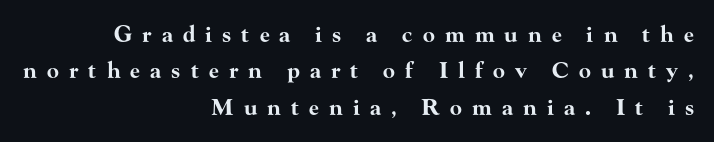
{"italic": "no", "bold": "yes", "underline": "no", "align": "right", "line_spacing": "normal", "line_spacing_ratio": 1.65, "letter_spacing": "wide", "letter_spacing_em": 0.46, "glyph_px": 22}
